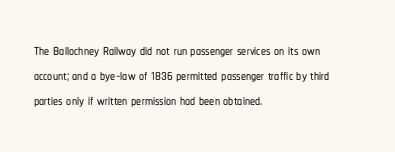
A roman cut, with each character standing at attention. The letters sit at their default tracking, neither squeezed nor spread. Compared with a centered layout, this one pins lines to the left instead. Clear beneath every line of the passage.
